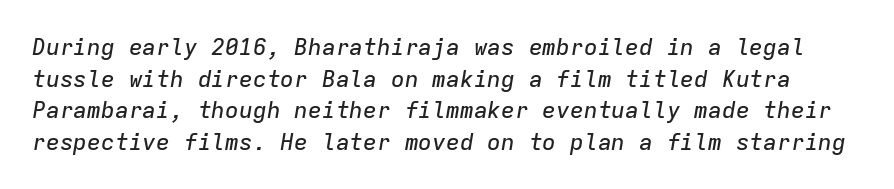
Q: Is the text italic (slanted)? A: Yes, it leans right by about 9 degrees.
Q: Is the text underlined? A: No.
Q: Is the spacing between letters normal or unusually wide? A: Normal.
Q: Is the spacing between lines tight, normal or loose? A: Normal.
